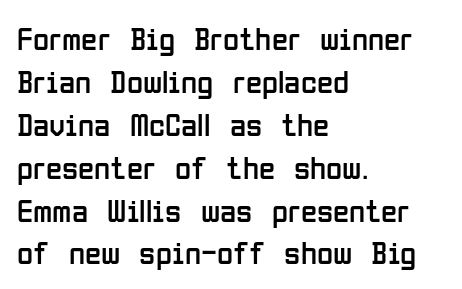
{"serif": "no", "italic": "no", "bold": "no", "weight": "regular", "width": "condensed", "stroke_contrast": "low", "x_height": "medium", "monospaced": "no", "underline": "no", "align": "left", "line_spacing": "normal", "line_spacing_ratio": 1.3, "letter_spacing": "normal", "letter_spacing_em": 0.0, "glyph_px": 33}
